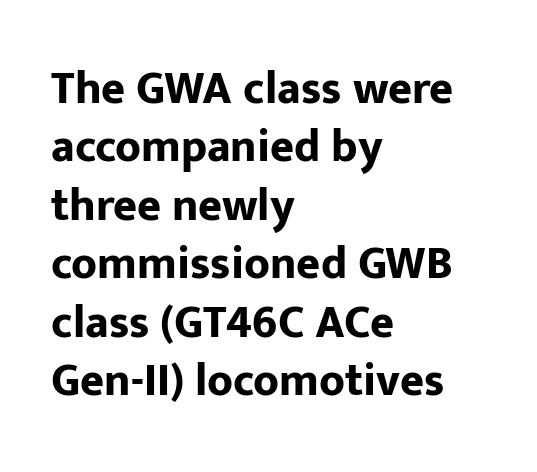
{"serif": "no", "italic": "no", "bold": "yes", "weight": "bold", "width": "normal", "stroke_contrast": "low", "x_height": "medium", "monospaced": "no", "underline": "no", "align": "left", "line_spacing": "normal", "line_spacing_ratio": 1.27, "letter_spacing": "normal", "letter_spacing_em": 0.0, "glyph_px": 46}
